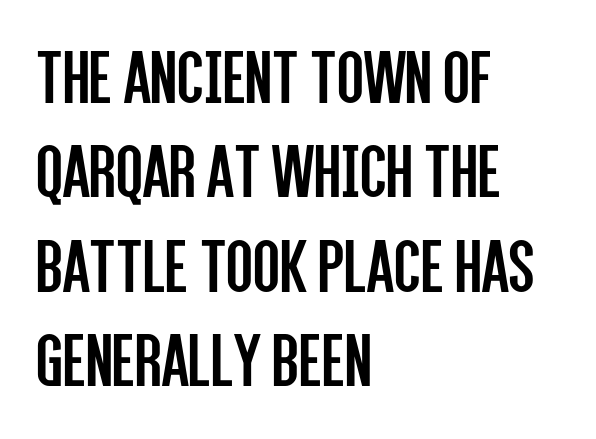
Caption: multi-line text, flush left, ragged right. Each word holds together tightly as a unit, with standard inter-letter gaps. Unlike a traditional serif, this face leaves its strokes unadorned. Spacing verdict: proportional, widths tailored to each character. This reads as an unemphasized weight, regular at the heaviest.
